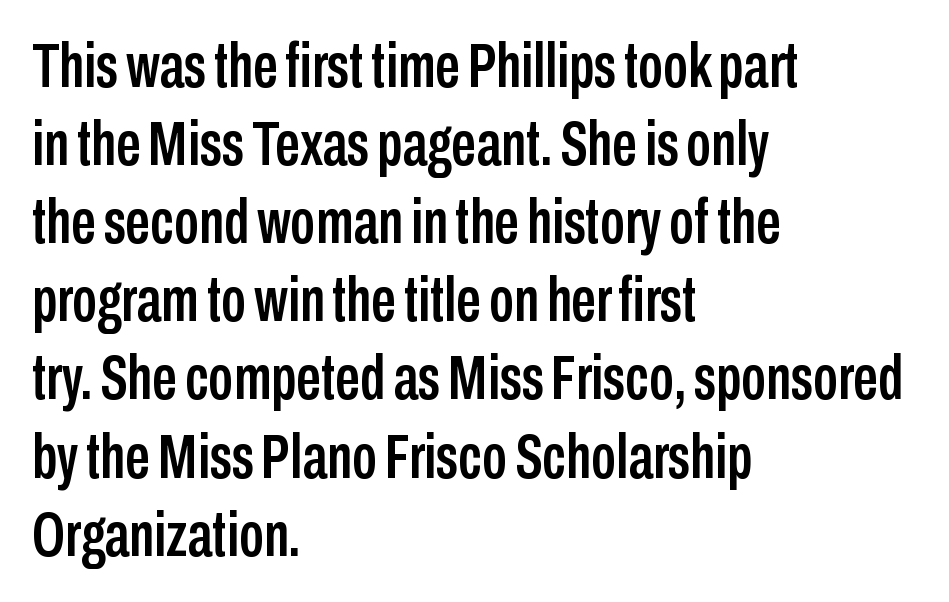
{"serif": "no", "italic": "no", "width": "condensed", "stroke_contrast": "low", "x_height": "medium", "monospaced": "no", "underline": "no", "align": "left", "line_spacing": "normal", "line_spacing_ratio": 1.26, "letter_spacing": "normal", "letter_spacing_em": 0.0, "glyph_px": 62}
